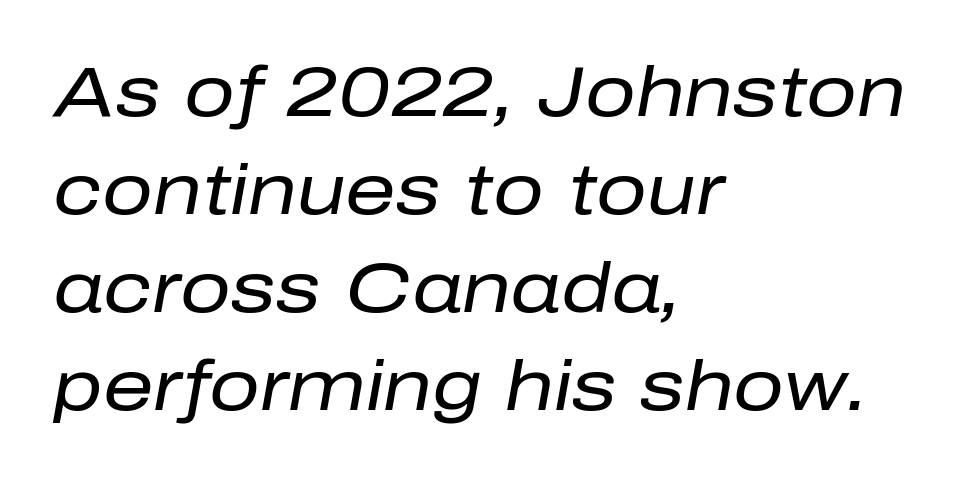
The image shows 71 px regular-weight type, italic (leaning right); set left-aligned, normal line spacing (1.38x), normal letter spacing, not underlined; low stroke contrast and a medium x-height.
